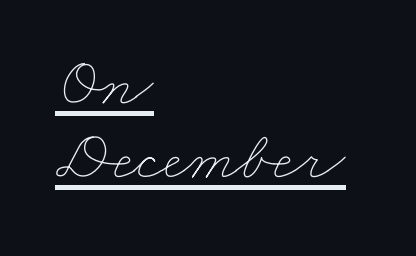
The image shows 71 px thin, wide type; set left-aligned, tight line spacing (1.04x), normal letter spacing, underlined; low stroke contrast and a small x-height.
